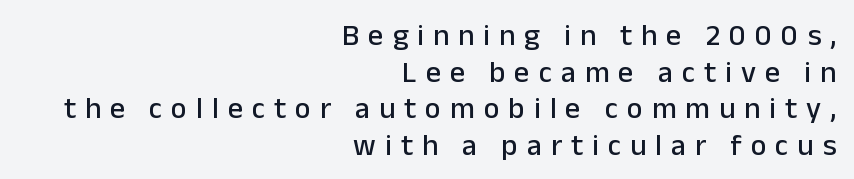
Serifs: no, the terminals of the letterforms are clean. You could only call the tracking loose — the letters float apart. In CSS terms this would be text-align: right. The letters stand upright; this is a roman face. Each letter keeps its own natural width here, so spacing adapts to shape.
